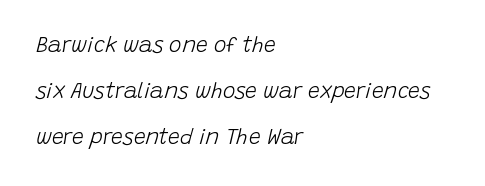
The image shows 21 px text type, italic (leaning right); set left-aligned, loose line spacing (2.19x), normal letter spacing, not underlined.
